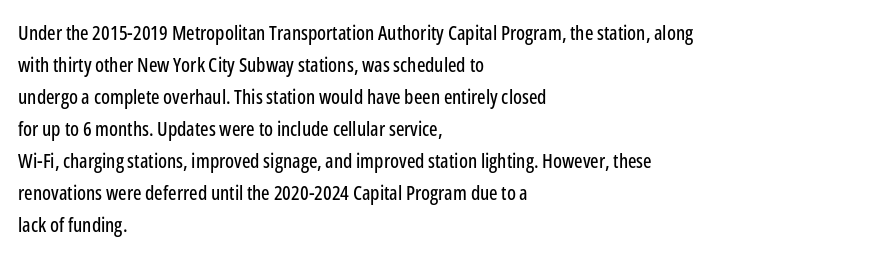
The image shows 20 px text type, upright; set left-aligned, normal line spacing (1.6x), normal letter spacing, not underlined.
